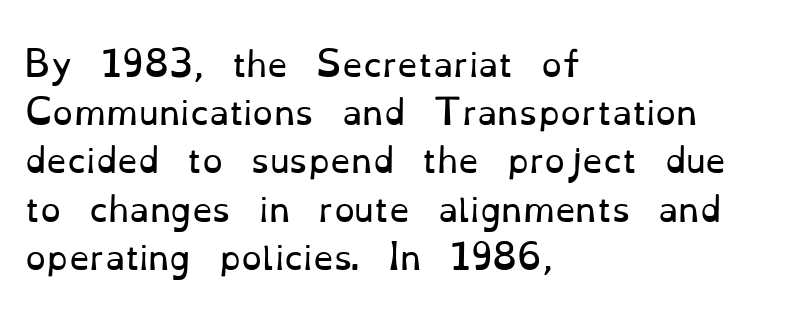
{"serif": "yes", "italic": "no", "bold": "no", "weight": "regular", "width": "normal", "stroke_contrast": "low", "x_height": "small", "monospaced": "no", "underline": "no", "align": "left", "line_spacing": "normal", "line_spacing_ratio": 1.46, "letter_spacing": "normal", "letter_spacing_em": 0.0, "glyph_px": 33}
